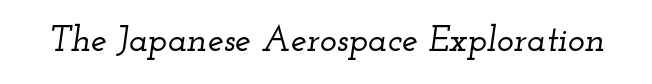
Q: Is the text italic (slanted)? A: Yes, it leans right by about 12 degrees.
Q: Is the typeface a serif or a sans-serif typeface? A: Serif.
Q: Is the text underlined? A: No.
Q: Is the spacing between letters normal or unusually wide? A: Normal.
Q: Width (condensed, normal, or wide)? A: Wide.
Q: Stroke contrast? A: Low.
Q: x-height? A: Small.
Q: Monospaced? A: No.
